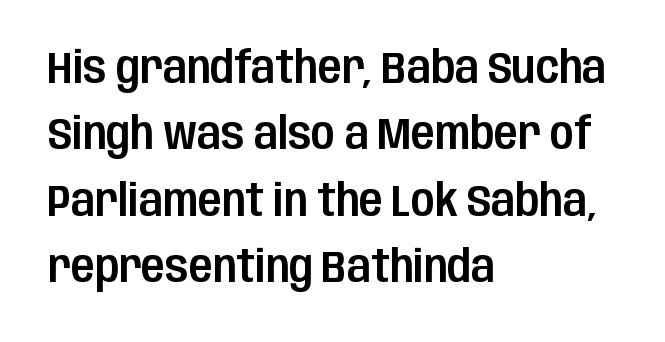
{"serif": "no", "italic": "no", "width": "condensed", "stroke_contrast": "low", "x_height": "large", "monospaced": "no", "underline": "no", "align": "left", "line_spacing": "normal", "line_spacing_ratio": 1.51, "letter_spacing": "normal", "letter_spacing_em": 0.0, "glyph_px": 44}
